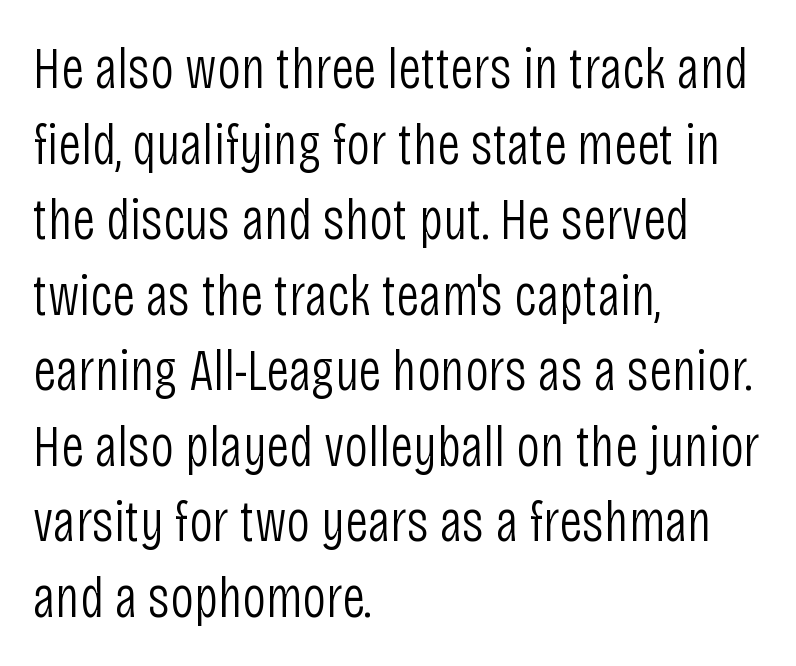
Q: Is the text bold? A: No.
Q: Is the text italic (slanted)? A: No, it is upright.
Q: Is the typeface a serif or a sans-serif typeface? A: Sans-serif.
Q: Is the text underlined? A: No.
Q: How is the paragraph aligned? A: Left-aligned.
Q: Is the spacing between letters normal or unusually wide? A: Normal.
Q: Is the spacing between lines tight, normal or loose? A: Normal.
Q: Width (condensed, normal, or wide)? A: Condensed.
Q: Stroke contrast? A: Low.
Q: x-height? A: Large.
Q: Monospaced? A: No.
